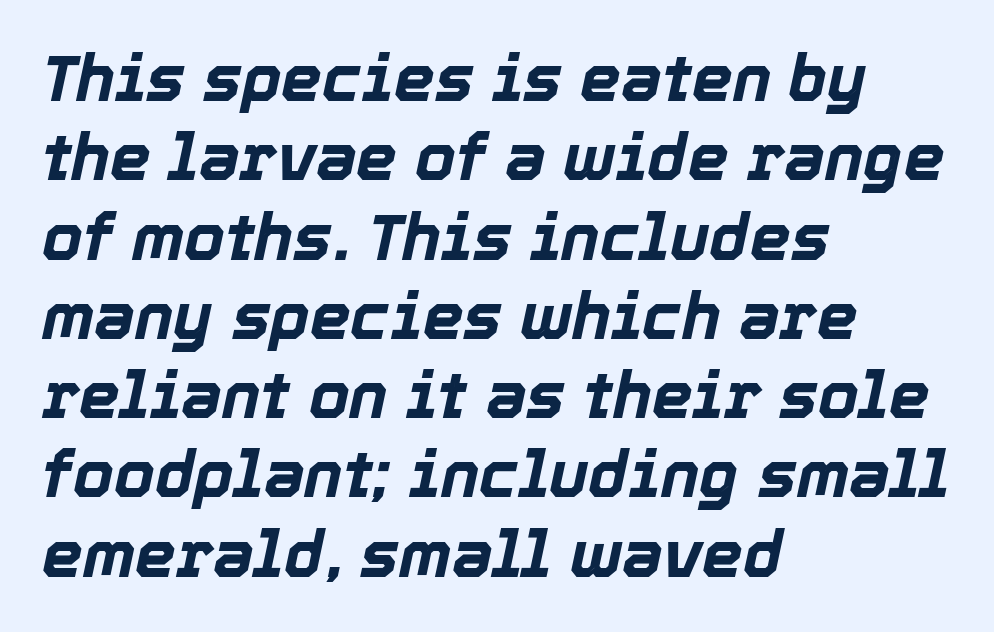
The image shows 65 px bold type, italic (leaning right); set left-aligned, line spacing 1.22x, normal letter spacing, not underlined; a medium x-height.
